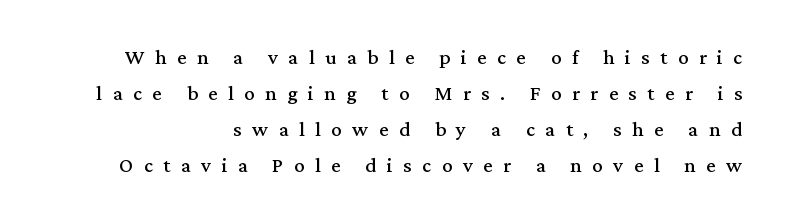
The image shows 21 px text type, upright; set line spacing 1.71x, unusually wide letter spacing (+0.5 em), not underlined.
